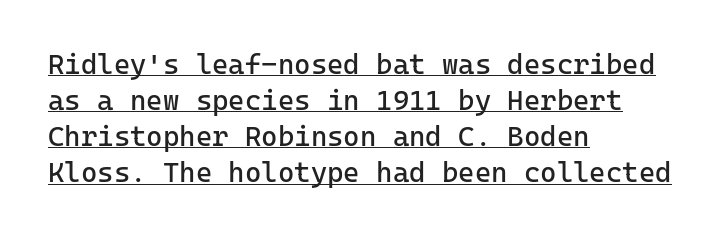
{"serif": "no", "italic": "no", "bold": "no", "weight": "regular", "width": "normal", "stroke_contrast": "low", "x_height": "medium", "monospaced": "yes", "underline": "yes", "align": "left", "line_spacing": "normal", "line_spacing_ratio": 1.29, "letter_spacing": "normal", "letter_spacing_em": 0.0, "glyph_px": 28}
